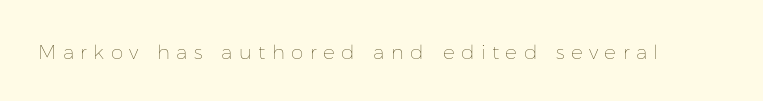
Short note: letters widely spaced. Stems here are at most as thick as an everyday book face. Words float on clear page, feet unadorned. This is the regular roman posture of the typeface.
